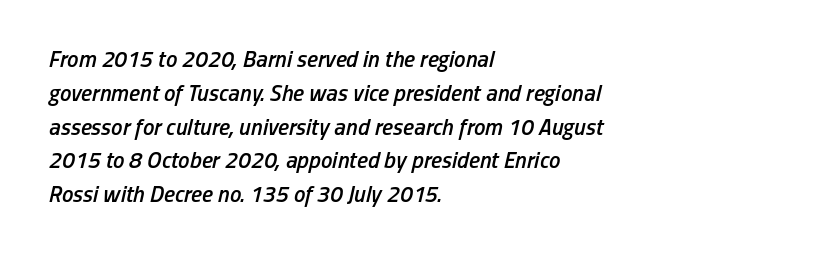
Q: Is the text bold? A: Semi-bold.
Q: Is the text italic (slanted)? A: Yes, it leans right by about 13 degrees.
Q: Is the text underlined? A: No.
Q: How is the paragraph aligned? A: Left-aligned.
Q: Is the spacing between letters normal or unusually wide? A: Normal.
Q: Is the spacing between lines tight, normal or loose? A: Normal.
